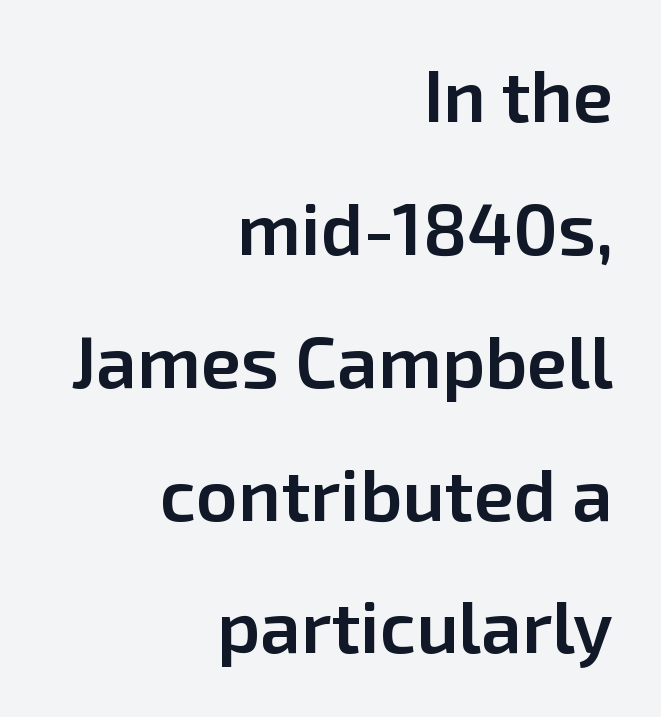
{"serif": "no", "italic": "no", "bold": "semi", "weight": "semibold", "width": "normal", "stroke_contrast": "low", "x_height": "medium", "monospaced": "no", "underline": "no", "align": "right", "line_spacing_ratio": 1.82, "letter_spacing": "normal", "letter_spacing_em": 0.0, "glyph_px": 73}
